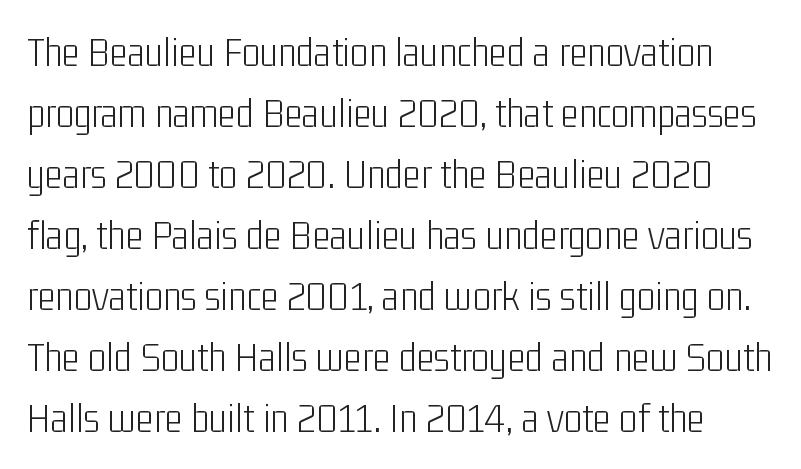
Q: Is the text bold? A: No.
Q: Is the text italic (slanted)? A: No, it is upright.
Q: Is the typeface a serif or a sans-serif typeface? A: Sans-serif.
Q: Is the text underlined? A: No.
Q: Is the spacing between letters normal or unusually wide? A: Normal.
Q: Is the spacing between lines tight, normal or loose? A: Normal.
Q: Width (condensed, normal, or wide)? A: Condensed.
Q: Stroke contrast? A: Low.
Q: x-height? A: Medium.
Q: Monospaced? A: No.
